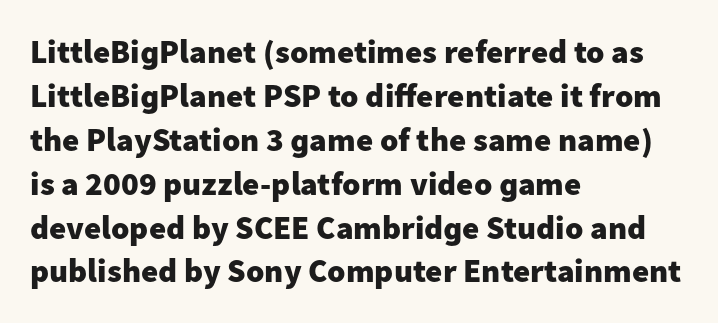
Q: Is the text bold? A: Yes.
Q: Is the text italic (slanted)? A: No, it is upright.
Q: Is the typeface a serif or a sans-serif typeface? A: Sans-serif.
Q: Is the text underlined? A: No.
Q: How is the paragraph aligned? A: Left-aligned.
Q: Is the spacing between letters normal or unusually wide? A: Normal.
Q: Is the spacing between lines tight, normal or loose? A: Normal.
Q: Width (condensed, normal, or wide)? A: Normal.
Q: Stroke contrast? A: Low.
Q: x-height? A: Medium.
Q: Monospaced? A: No.
